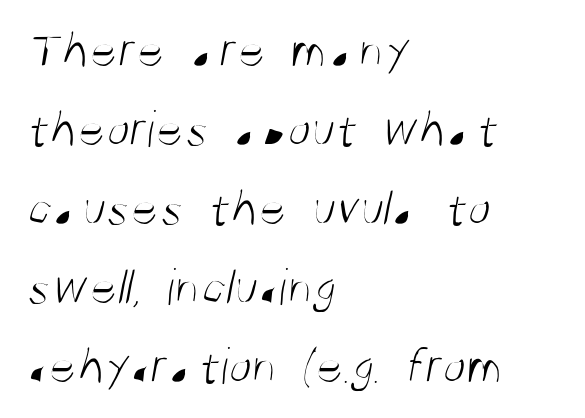
Q: Is the text bold? A: No.
Q: Is the typeface a serif or a sans-serif typeface? A: Sans-serif.
Q: Is the text underlined? A: No.
Q: How is the paragraph aligned? A: Left-aligned.
Q: Is the spacing between letters normal or unusually wide? A: Normal.
Q: Is the spacing between lines tight, normal or loose? A: Normal.
Q: Width (condensed, normal, or wide)? A: Condensed.
Q: Stroke contrast? A: Medium.
Q: x-height? A: Large.
Q: Monospaced? A: No.
